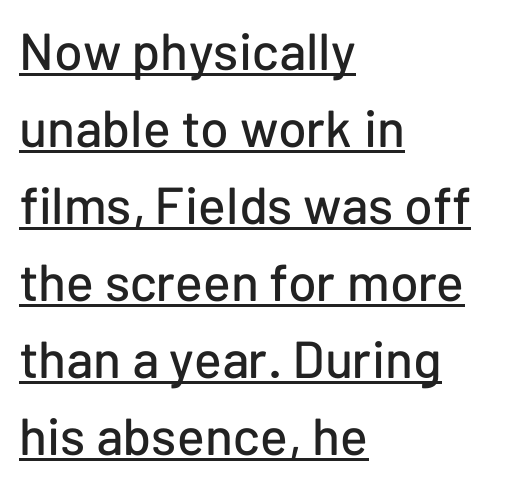
These characters rest on top of a visible drawn line. Varying glyph widths throughout — classic text-font behaviour. The typography opts for an upright posture over an oblique one. Font category for this specimen: sans-serif. The rendering uses a moderate line-height, typical for paragraphs. Nothing unusual about the tracking: characters are spaced as the font intends.
